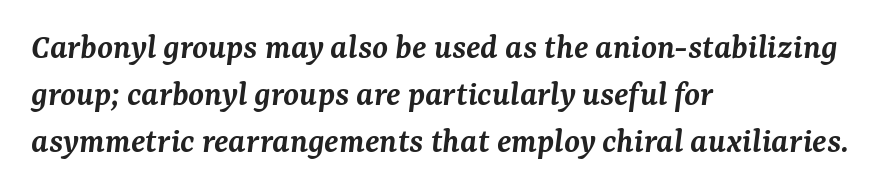
Q: Is the text bold? A: Semi-bold.
Q: Is the text italic (slanted)? A: Yes, it leans right by about 7 degrees.
Q: Is the typeface a serif or a sans-serif typeface? A: Serif.
Q: Is the text underlined? A: No.
Q: How is the paragraph aligned? A: Left-aligned.
Q: Is the spacing between letters normal or unusually wide? A: Normal.
Q: Is the spacing between lines tight, normal or loose? A: Normal.
Q: Width (condensed, normal, or wide)? A: Normal.
Q: Stroke contrast? A: Medium.
Q: x-height? A: Medium.
Q: Monospaced? A: No.
